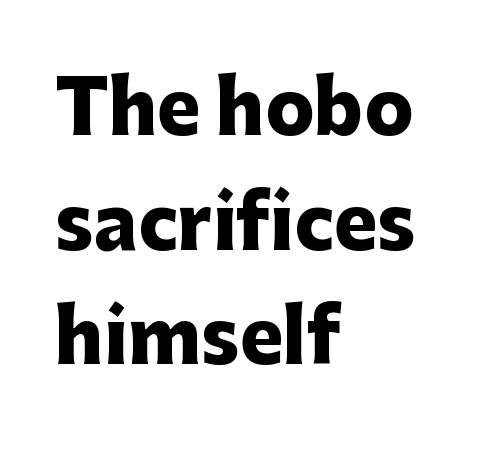
The image shows 73 px heavy sans-serif type, upright; set left-aligned, normal line spacing (1.57x), normal letter spacing, not underlined; low stroke contrast and a medium x-height.
